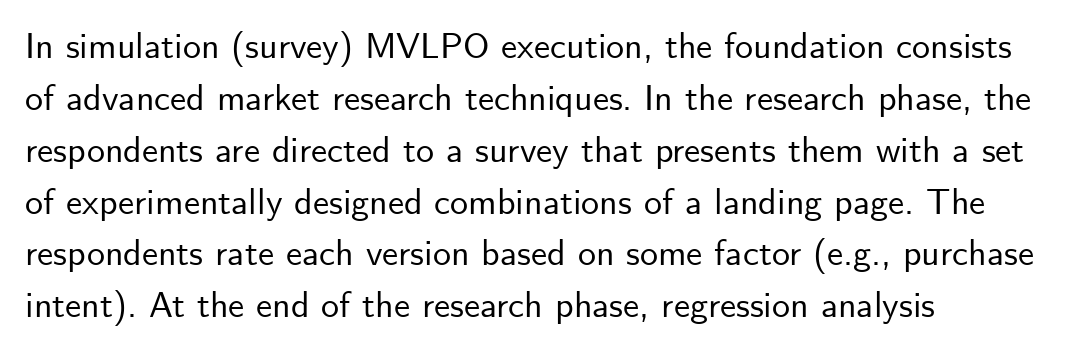
{"serif": "no", "italic": "no", "width": "normal", "stroke_contrast": "low", "x_height": "small", "monospaced": "no", "underline": "no", "align": "left", "line_spacing": "normal", "line_spacing_ratio": 1.44, "letter_spacing": "normal", "letter_spacing_em": 0.0, "glyph_px": 36}
